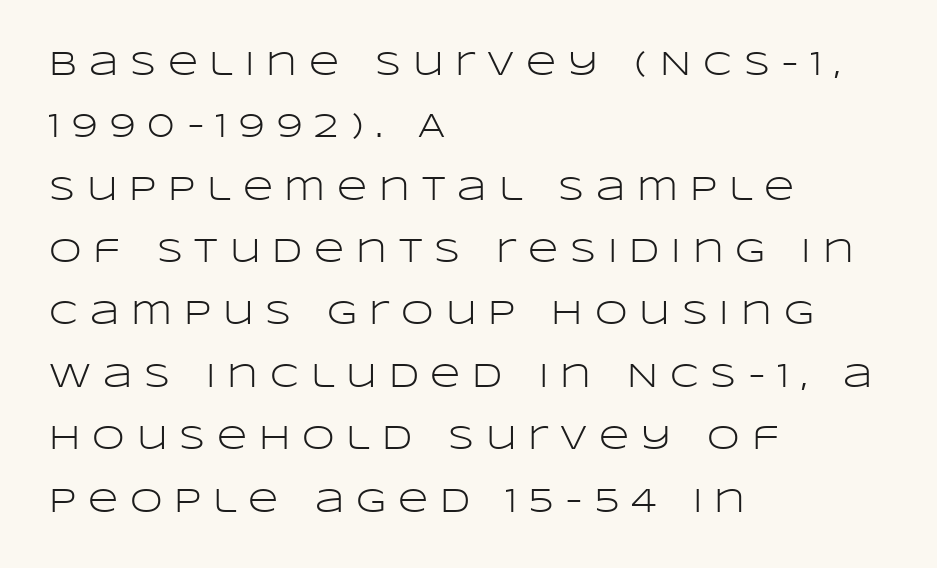
Q: Is the text bold? A: No.
Q: Is the text italic (slanted)? A: No, it is upright.
Q: Is the typeface a serif or a sans-serif typeface? A: Sans-serif.
Q: Is the text underlined? A: No.
Q: How is the paragraph aligned? A: Left-aligned.
Q: Is the spacing between letters normal or unusually wide? A: Unusually wide.
Q: Width (condensed, normal, or wide)? A: Wide.
Q: Stroke contrast? A: Low.
Q: x-height? A: Large.
Q: Monospaced? A: No.
